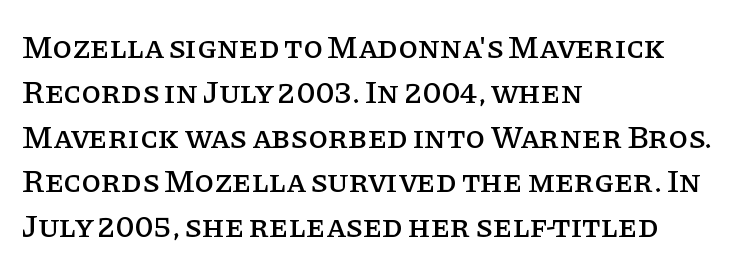
The space between consecutive lines is moderate. The letters stand upright; this is a roman face. Anything drawn beneath the words? Only blank space. The passage shown is typed in a proportional face where columns would drift.
